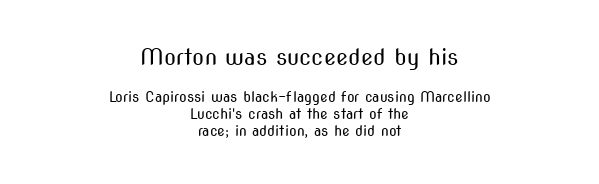
The image shows 22 px text type, upright; set centered, line spacing 1.23x, normal letter spacing, not underlined; the first (top) block is 1.57x larger.
